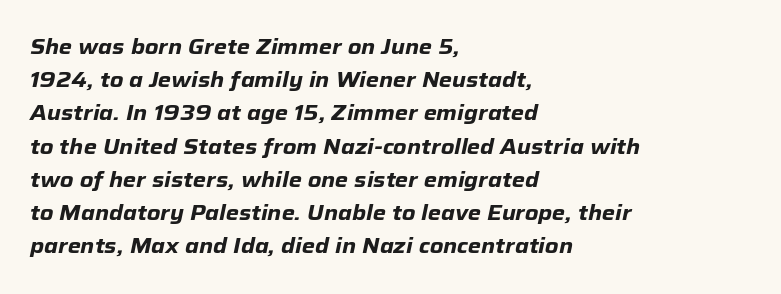
The image shows 21 px bold type, italic (leaning right); set left-aligned, normal line spacing (1.58x), normal letter spacing, not underlined.
